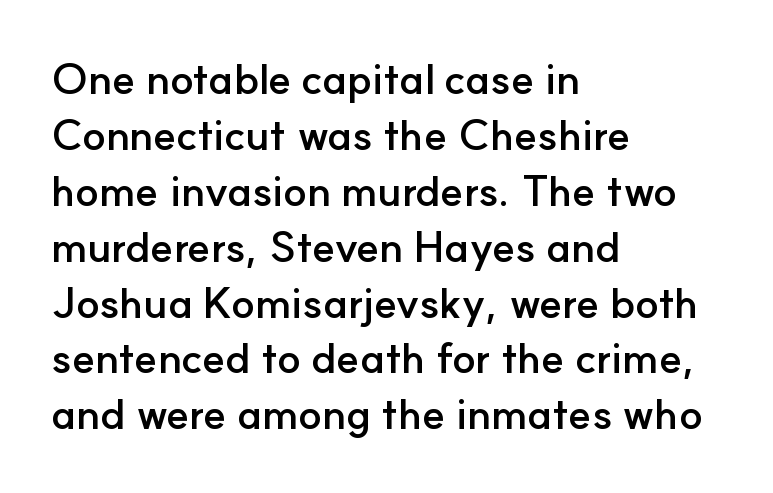
Q: Is the text bold? A: Yes.
Q: Is the text italic (slanted)? A: No, it is upright.
Q: Is the typeface a serif or a sans-serif typeface? A: Sans-serif.
Q: Is the text underlined? A: No.
Q: How is the paragraph aligned? A: Left-aligned.
Q: Is the spacing between letters normal or unusually wide? A: Normal.
Q: Is the spacing between lines tight, normal or loose? A: Normal.
Q: Width (condensed, normal, or wide)? A: Normal.
Q: Stroke contrast? A: Low.
Q: x-height? A: Small.
Q: Monospaced? A: No.
